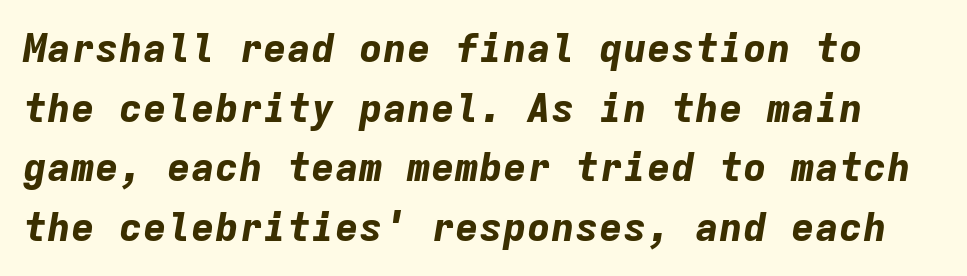
Q: Is the text bold? A: Yes.
Q: Is the text italic (slanted)? A: Yes, it leans right by about 9 degrees.
Q: Is the text underlined? A: No.
Q: Is the spacing between letters normal or unusually wide? A: Normal.
Q: Is the spacing between lines tight, normal or loose? A: Normal.
Q: Width (condensed, normal, or wide)? A: Normal.
Q: Stroke contrast? A: Low.
Q: x-height? A: Medium.
Q: Monospaced? A: Yes.
